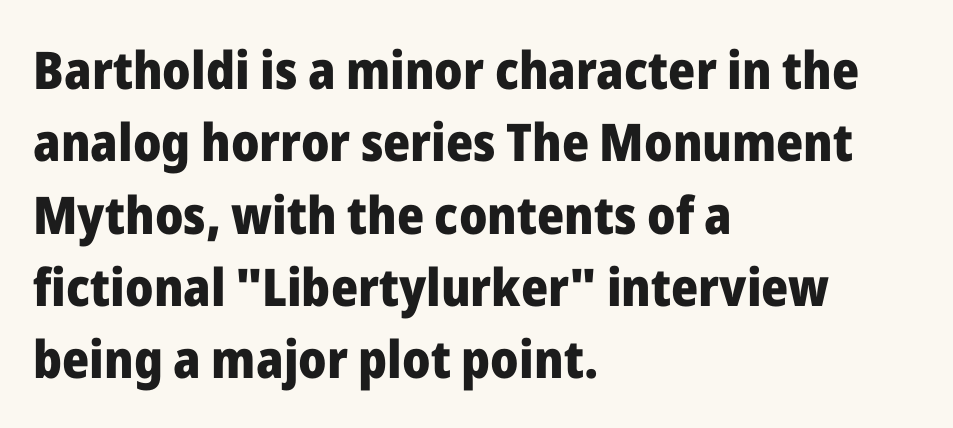
Q: Is the text bold? A: Yes.
Q: Is the text italic (slanted)? A: No, it is upright.
Q: Is the typeface a serif or a sans-serif typeface? A: Sans-serif.
Q: Is the text underlined? A: No.
Q: How is the paragraph aligned? A: Left-aligned.
Q: Is the spacing between letters normal or unusually wide? A: Normal.
Q: Is the spacing between lines tight, normal or loose? A: Normal.
Q: Width (condensed, normal, or wide)? A: Normal.
Q: Stroke contrast? A: Low.
Q: x-height? A: Medium.
Q: Monospaced? A: No.
